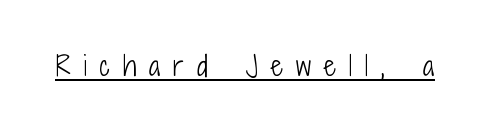
Q: Is the text bold? A: No.
Q: Is the text italic (slanted)? A: No, it is upright.
Q: Is the text underlined? A: Yes.
Q: Is the spacing between letters normal or unusually wide? A: Unusually wide.
